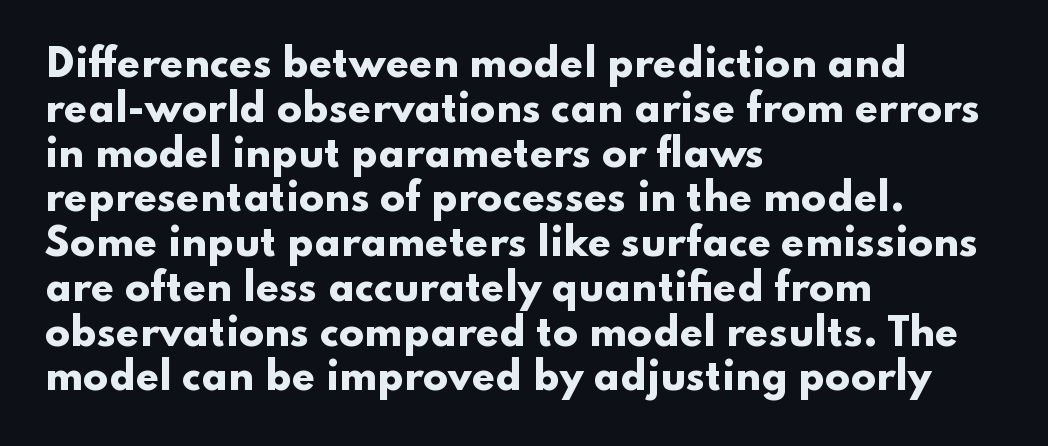
Thick stems and heavy bowls — unmistakably bold. Lines of text with bare space underneath. Horizontally, the lines are justified to the leading edge only. No extra tracking has been applied to these lines.
